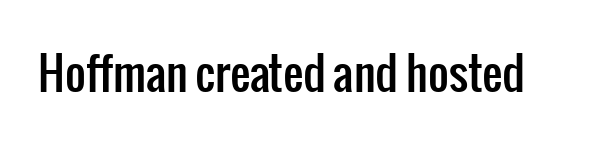
{"serif": "no", "italic": "no", "width": "condensed", "stroke_contrast": "low", "x_height": "medium", "monospaced": "no", "underline": "no", "letter_spacing": "normal", "letter_spacing_em": 0.0, "glyph_px": 45}
